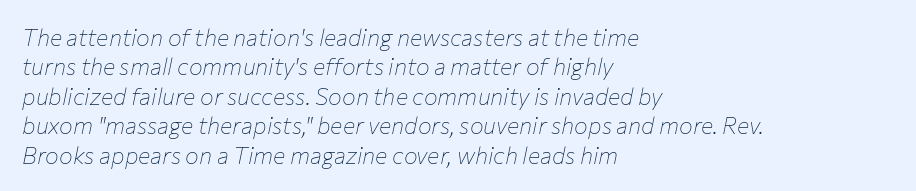
The strip under each line holds only bare page. Stems and bowls with no extra thickness — not bold. The letters sit at their default tracking, neither squeezed nor spread. The text block is weighted toward the left margin, trailing off unevenly rightward.
